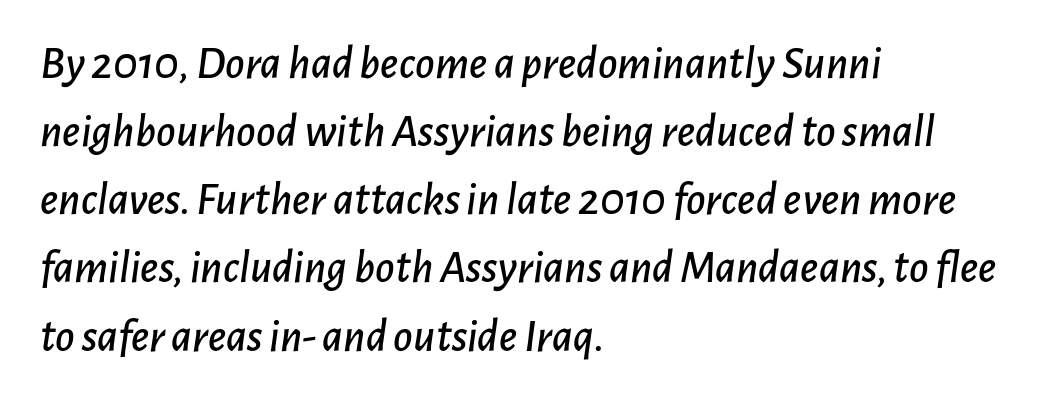
Q: Is the text italic (slanted)? A: Yes, it leans right by about 7 degrees.
Q: Is the text underlined? A: No.
Q: How is the paragraph aligned? A: Left-aligned.
Q: Is the spacing between letters normal or unusually wide? A: Normal.
Q: Is the spacing between lines tight, normal or loose? A: Normal.
Q: Width (condensed, normal, or wide)? A: Normal.
Q: Stroke contrast? A: Low.
Q: x-height? A: Medium.
Q: Monospaced? A: No.
